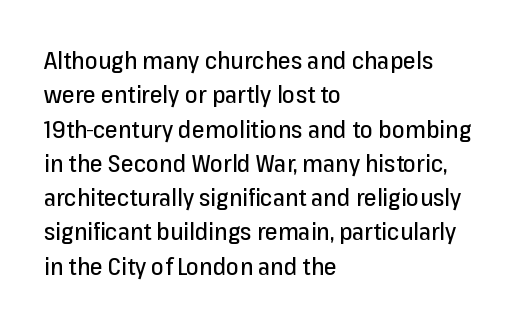
If you drew a ruler down the left edge, every line would touch it. Any mark beneath the type? The region is blank. Vertical spacing — default. It's the straight-up-and-down kind of type.
